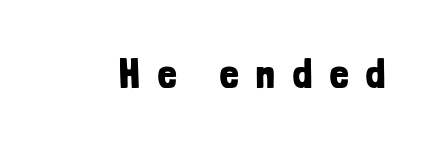
The image shows 41 px bold, condensed sans-serif type, upright; set unusually wide letter spacing (+0.44 em), not underlined; low stroke contrast and a medium x-height.
